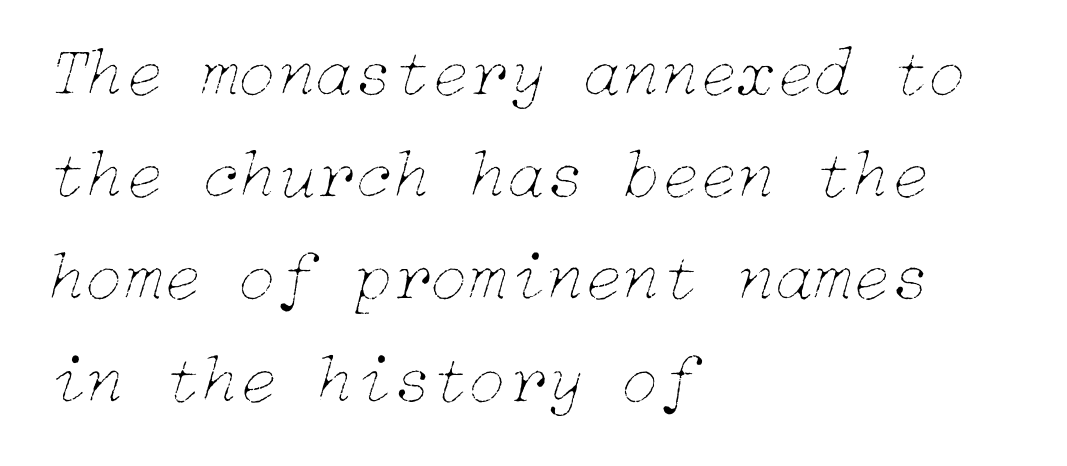
{"italic": "yes", "lean": "right", "slant_degrees": 15, "bold": "no", "weight": "thin", "width": "normal", "stroke_contrast": "low", "x_height": "medium", "underline": "no", "align": "left", "line_spacing": "normal", "line_spacing_ratio": 1.46, "letter_spacing": "normal", "letter_spacing_em": 0.0, "glyph_px": 70}
